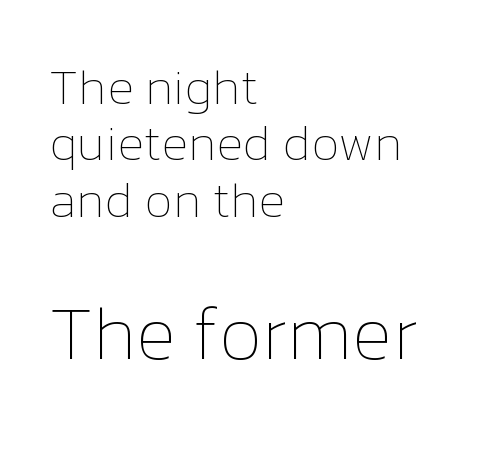
{"italic": "no", "bold": "no", "weight": "thin", "width": "normal", "stroke_contrast": "low", "x_height": "medium", "monospaced": "no", "underline": "no", "align": "left", "line_spacing": "tight", "line_spacing_ratio": 1.15, "letter_spacing": "normal", "letter_spacing_em": 0.0, "larger_block": "second", "size_ratio": 1.51, "glyph_px": 74}
